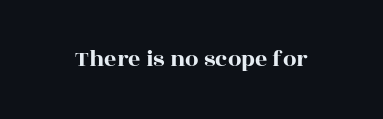
The image shows 24 px text type, upright; set normal letter spacing, not underlined.
